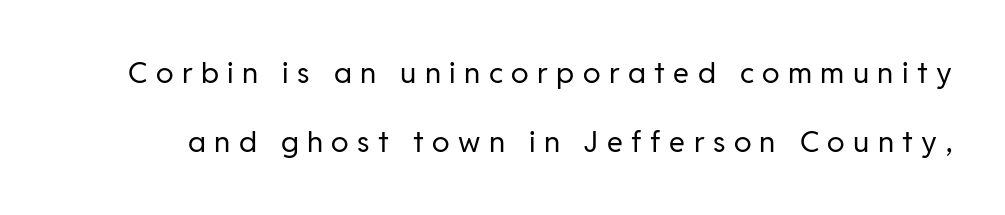
The image shows 29 px regular-weight sans-serif type, upright; set loose line spacing (2.38x), unusually wide letter spacing (+0.29 em), not underlined; low stroke contrast and a medium x-height.
